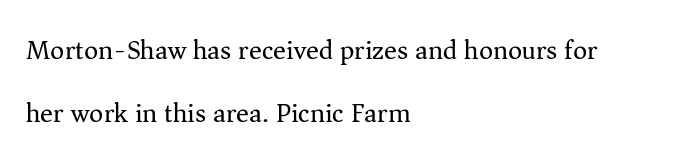
{"italic": "no", "bold": "no", "underline": "no", "align": "left", "line_spacing": "loose", "line_spacing_ratio": 2.34, "letter_spacing": "normal", "letter_spacing_em": 0.0, "glyph_px": 27}
